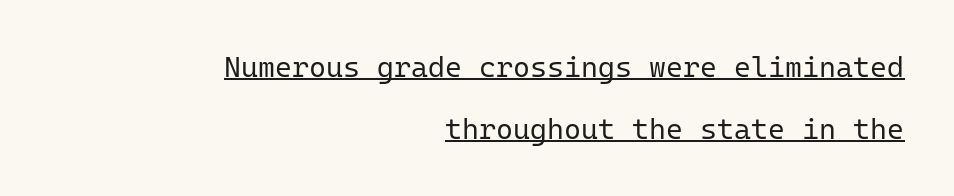
A typesetter would call this monospace, since all characters share one set width. The rendering uses a large line-height, opening up the rows. The rendering keeps characters at their native spacing. Layout note: lines flush right.
